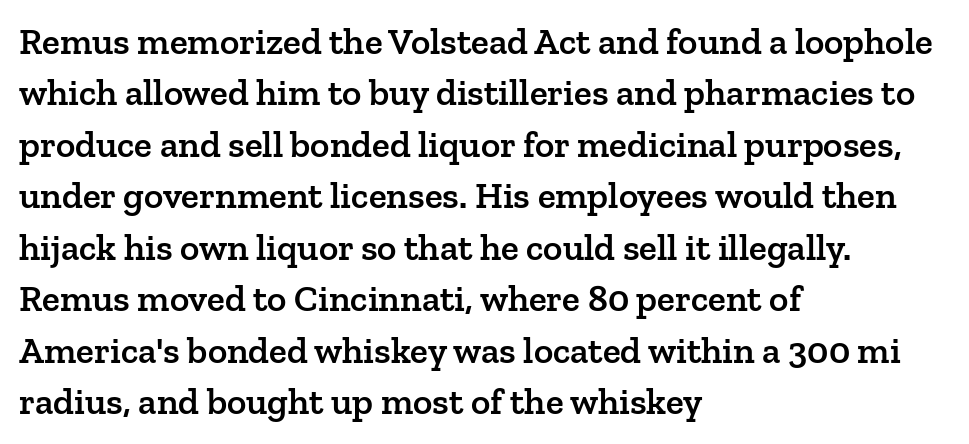
{"serif": "yes", "italic": "no", "bold": "semi", "weight": "semibold", "width": "normal", "stroke_contrast": "low", "x_height": "medium", "monospaced": "no", "underline": "no", "align": "left", "line_spacing": "normal", "line_spacing_ratio": 1.39, "letter_spacing": "normal", "letter_spacing_em": 0.0, "glyph_px": 37}
